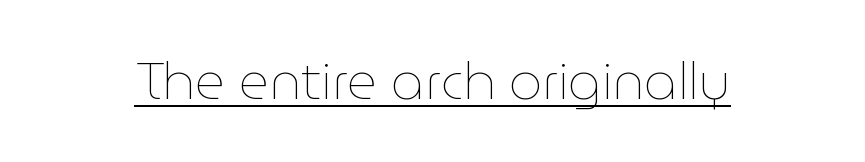
The image shows 52 px thin type, upright; set normal letter spacing, underlined; low stroke contrast and a medium x-height.
